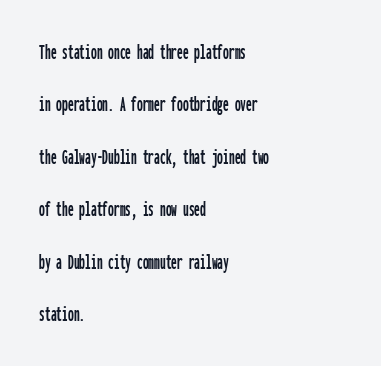
{"italic": "no", "underline": "no", "align": "left", "line_spacing": "loose", "line_spacing_ratio": 2.28, "letter_spacing": "normal", "letter_spacing_em": 0.0, "glyph_px": 23}
